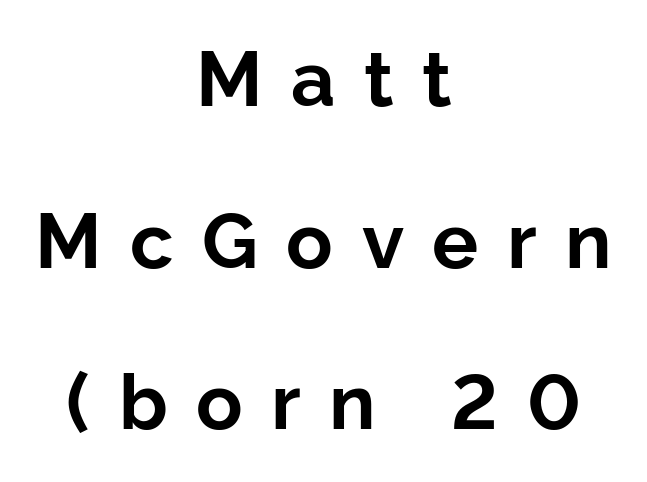
The image shows 77 px bold sans-serif type, upright; set centered, loose line spacing (2.1x), unusually wide letter spacing (+0.37 em), not underlined; low stroke contrast and a medium x-height.
